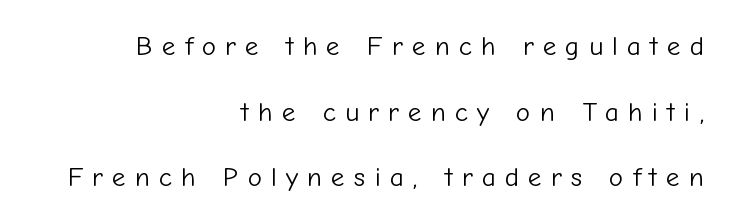
Q: Is the text bold? A: No.
Q: Is the text italic (slanted)? A: No, it is upright.
Q: Is the text underlined? A: No.
Q: How is the paragraph aligned? A: Right-aligned.
Q: Is the spacing between letters normal or unusually wide? A: Unusually wide.
Q: Is the spacing between lines tight, normal or loose? A: Loose.
